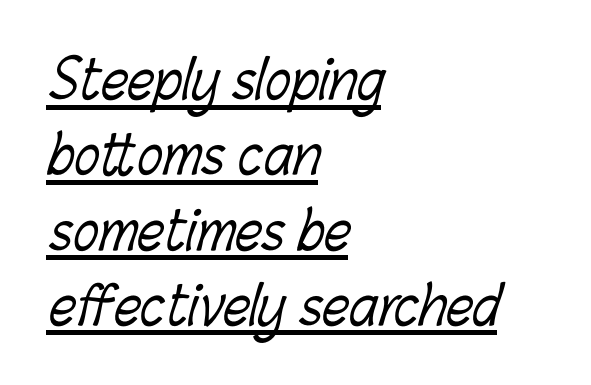
{"bold": "no", "weight": "light", "width": "condensed", "stroke_contrast": "low", "x_height": "medium", "monospaced": "no", "underline": "yes", "align": "left", "line_spacing": "normal", "line_spacing_ratio": 1.42, "letter_spacing": "normal", "letter_spacing_em": 0.0, "glyph_px": 53}
